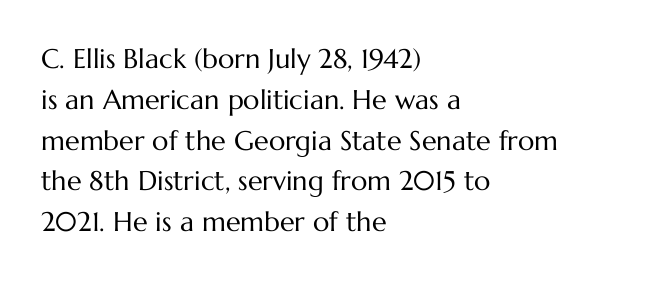
{"italic": "no", "bold": "no", "underline": "no", "align": "left", "line_spacing": "normal", "line_spacing_ratio": 1.51, "letter_spacing": "normal", "letter_spacing_em": 0.0, "glyph_px": 27}
